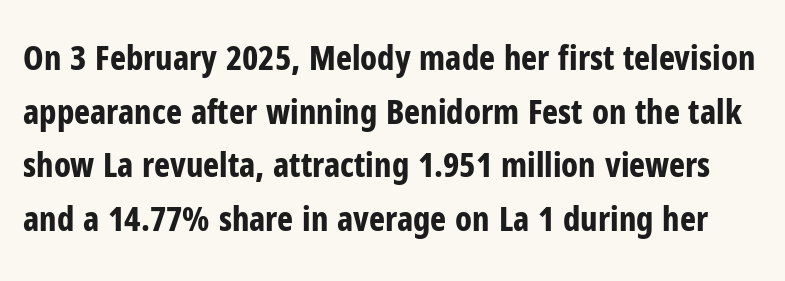
The image shows 34 px bold, condensed sans-serif type, upright; set normal line spacing (1.58x), normal letter spacing, not underlined; low stroke contrast and a medium x-height.
